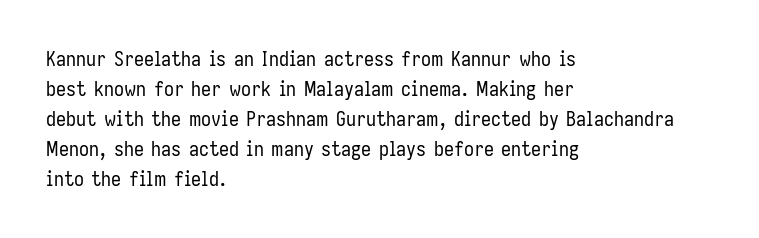
The face looks like a standard text weight, possibly lighter. A normal amount of white space separates one row of letters from the next. Line beginnings align vertically; line endings do not. The horizontal fit of the characters is conventional and even. The passage shown is not underscored anywhere.
